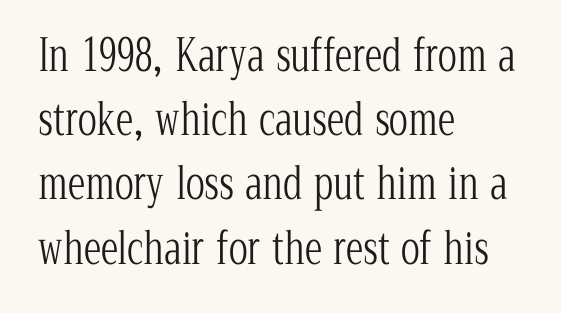
The image shows 44 px light, condensed serif type, upright; set left-aligned, normal line spacing (1.46x), normal letter spacing, not underlined; low stroke contrast and a medium x-height.
